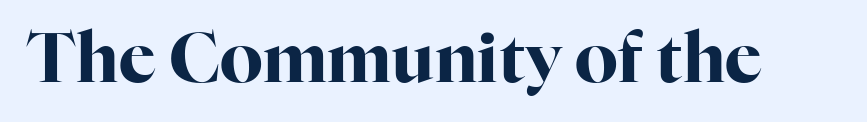
{"serif": "yes", "italic": "no", "bold": "yes", "weight": "bold", "width": "normal", "stroke_contrast": "high", "x_height": "medium", "monospaced": "no", "underline": "no", "letter_spacing": "normal", "letter_spacing_em": 0.0, "glyph_px": 69}
